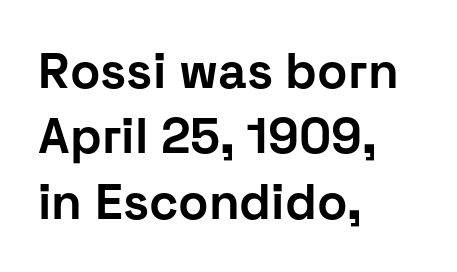
The image shows 50 px bold sans-serif type, upright; set left-aligned, normal line spacing (1.31x), normal letter spacing, not underlined; low stroke contrast and a medium x-height.
